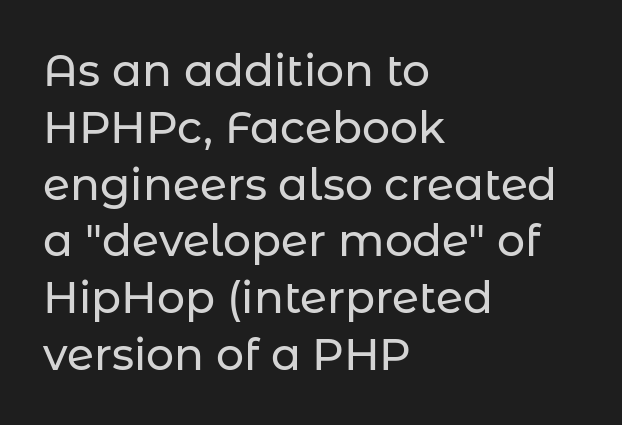
The image shows 44 px sans-serif type, upright; set left-aligned, normal line spacing (1.29x), normal letter spacing, not underlined; low stroke contrast and a medium x-height.
